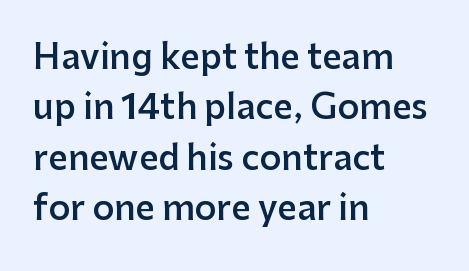
{"serif": "no", "italic": "no", "bold": "semi", "weight": "semibold", "width": "normal", "stroke_contrast": "low", "x_height": "medium", "monospaced": "no", "underline": "no", "align": "left", "line_spacing": "normal", "line_spacing_ratio": 1.48, "letter_spacing": "normal", "letter_spacing_em": 0.0, "glyph_px": 34}
